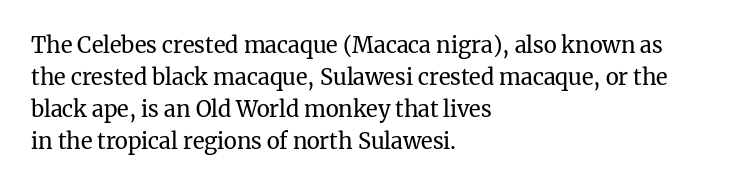
{"italic": "no", "bold": "no", "underline": "no", "align": "left", "line_spacing": "normal", "line_spacing_ratio": 1.46, "letter_spacing": "normal", "letter_spacing_em": 0.0, "glyph_px": 22}
